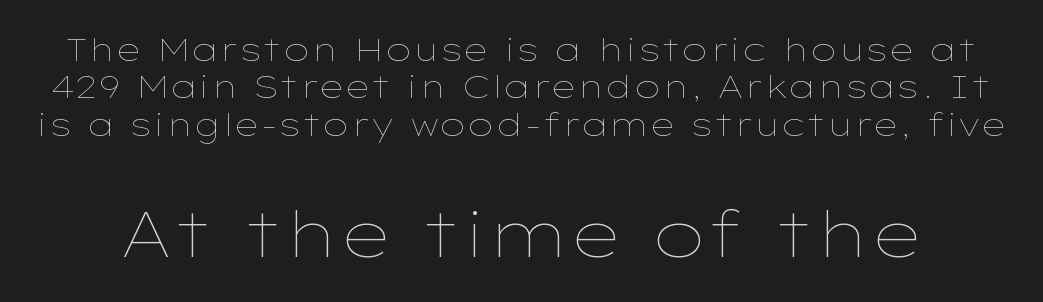
The image shows 64 px thin, wide type, upright; set line spacing 1.17x, normal letter spacing, not underlined; the second (bottom) block is 2.0x larger; low stroke contrast and a medium x-height.
